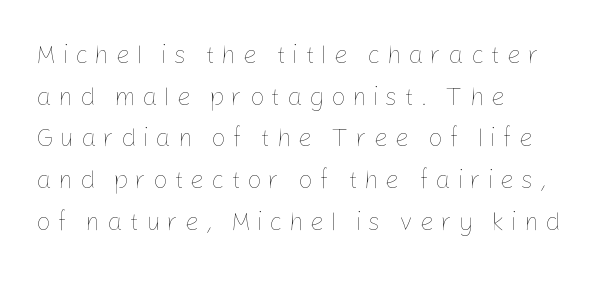
The image shows 25 px text type, upright; set left-aligned, normal line spacing (1.67x), unusually wide letter spacing (+0.26 em), not underlined.
